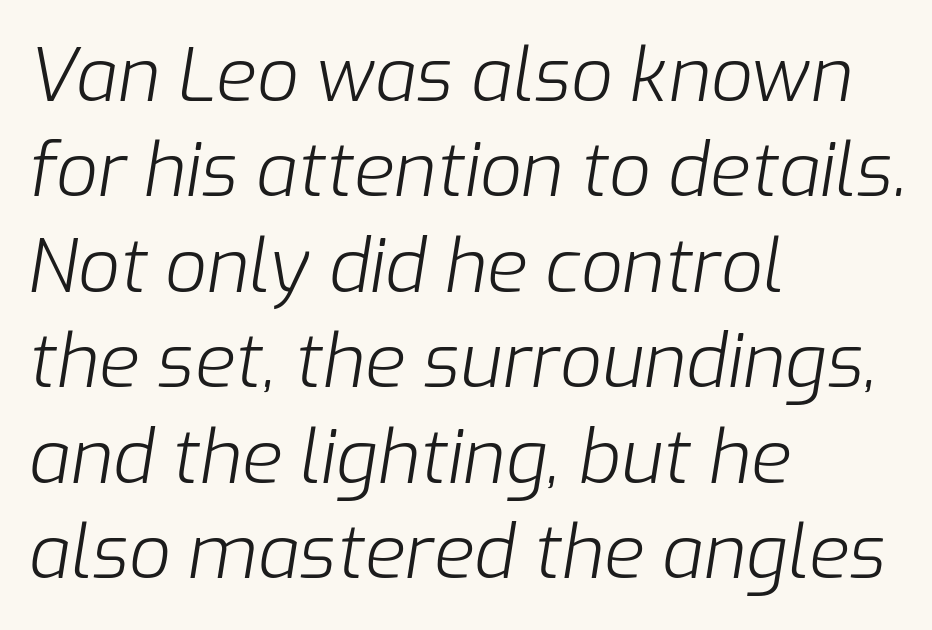
Q: Is the text bold? A: No.
Q: Is the text italic (slanted)? A: Yes, it leans right by about 9 degrees.
Q: Is the text underlined? A: No.
Q: How is the paragraph aligned? A: Left-aligned.
Q: Is the spacing between letters normal or unusually wide? A: Normal.
Q: Is the spacing between lines tight, normal or loose? A: Normal.
Q: Width (condensed, normal, or wide)? A: Normal.
Q: Stroke contrast? A: Low.
Q: x-height? A: Medium.
Q: Monospaced? A: No.
